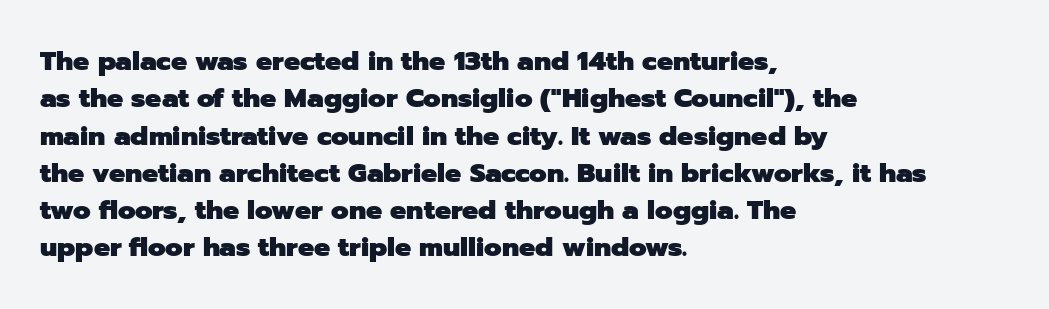
It's the straight-up-and-down kind of type. The lines are quadded left. Letter spacing: default. Rule under the text: the space is simply empty. The space between consecutive lines is moderate. Notice how thick the strokes are: this is what a full bold looks like.
